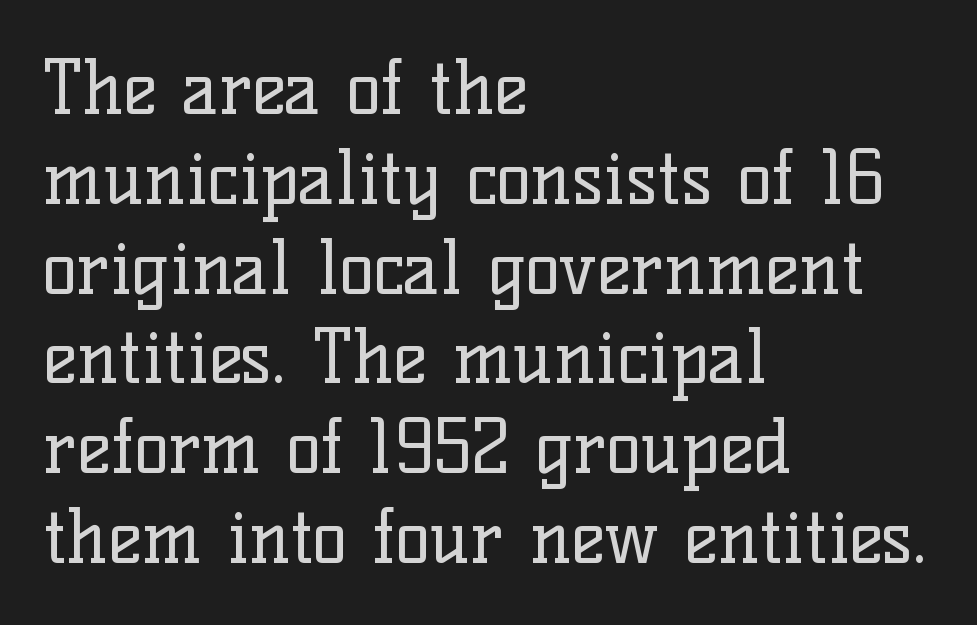
The image shows 73 px regular-weight serif type, upright; set left-aligned, line spacing 1.23x, normal letter spacing, not underlined; low stroke contrast and a medium x-height.
